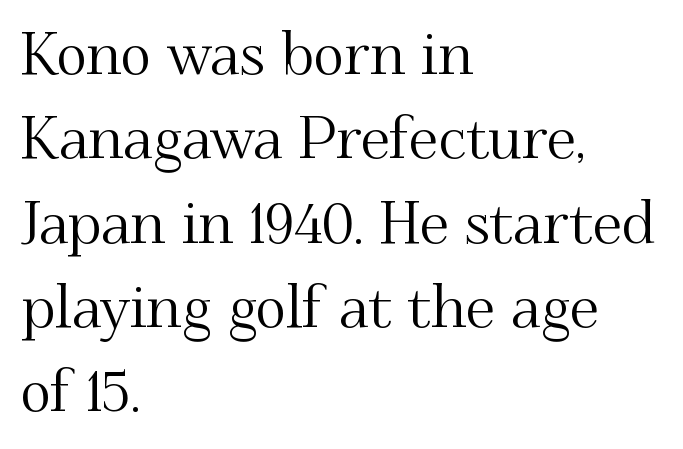
The image shows 59 px serif type, upright; set left-aligned, normal line spacing (1.43x), normal letter spacing, not underlined; medium stroke contrast and a small x-height.
